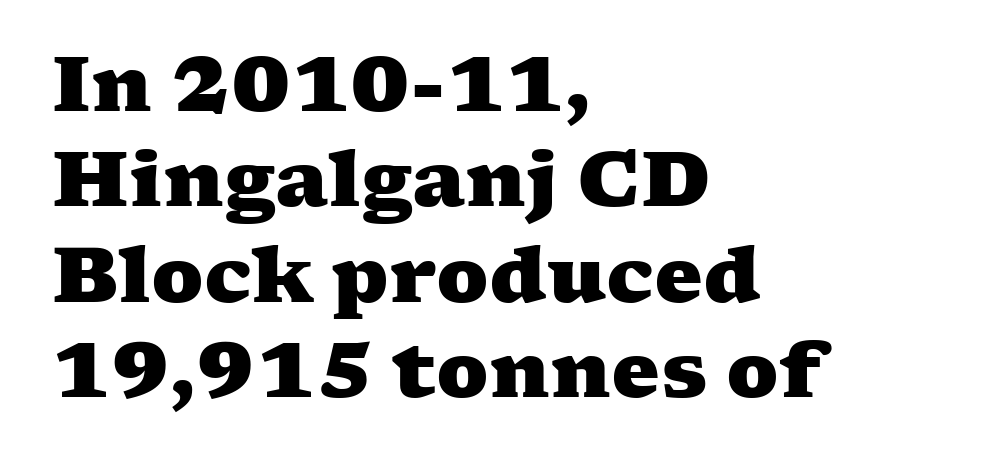
The image shows 77 px heavy, wide serif type; set left-aligned, line spacing 1.24x, normal letter spacing, not underlined; medium stroke contrast and a medium x-height.
